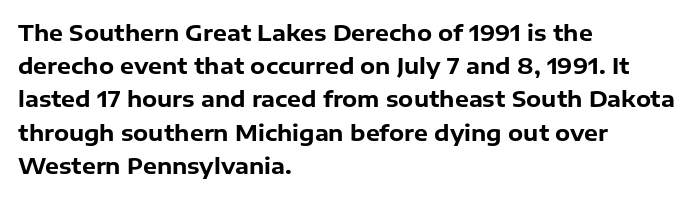
The image shows 22 px bold type, upright; set left-aligned, normal line spacing (1.51x), normal letter spacing, not underlined.
